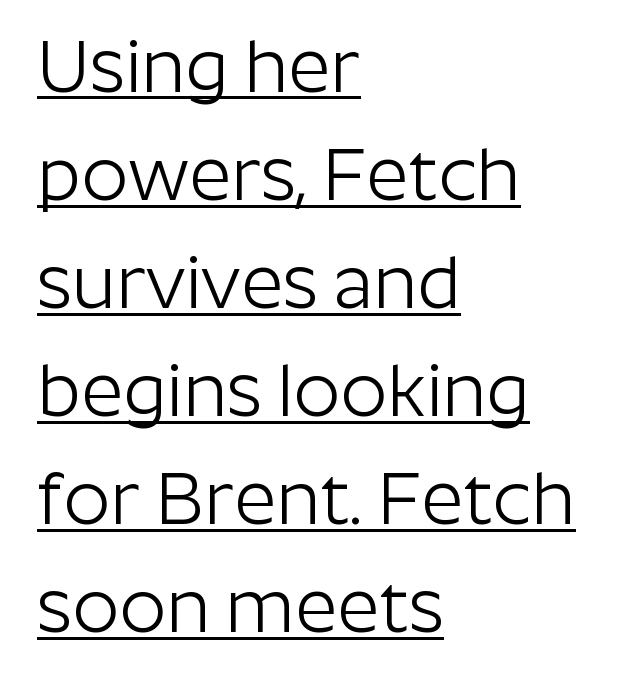
Q: Is the text bold? A: No.
Q: Is the text italic (slanted)? A: No, it is upright.
Q: Is the typeface a serif or a sans-serif typeface? A: Sans-serif.
Q: Is the text underlined? A: Yes.
Q: How is the paragraph aligned? A: Left-aligned.
Q: Is the spacing between letters normal or unusually wide? A: Normal.
Q: Is the spacing between lines tight, normal or loose? A: Normal.
Q: Width (condensed, normal, or wide)? A: Normal.
Q: Stroke contrast? A: Low.
Q: x-height? A: Medium.
Q: Monospaced? A: No.
